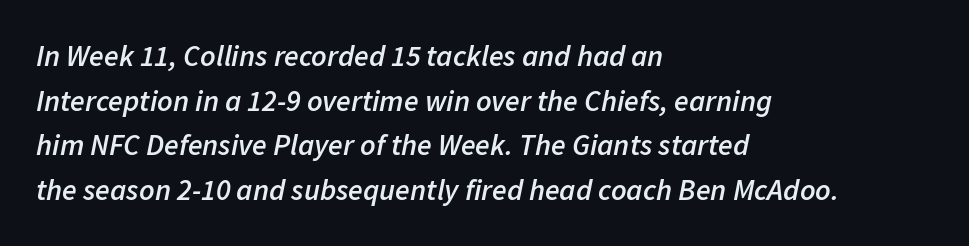
{"italic": "yes", "lean": "right", "slant_degrees": 11, "bold": "semi", "weight": "semibold", "width": "normal", "stroke_contrast": "low", "x_height": "medium", "monospaced": "no", "underline": "no", "align": "left", "line_spacing": "normal", "line_spacing_ratio": 1.49, "letter_spacing": "normal", "letter_spacing_em": 0.0, "glyph_px": 30}
